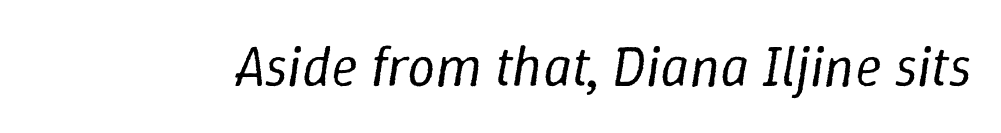
Q: Is the text bold? A: No.
Q: Is the text italic (slanted)? A: Yes, it leans right by about 9 degrees.
Q: Is the text underlined? A: No.
Q: Is the spacing between letters normal or unusually wide? A: Normal.
Q: Width (condensed, normal, or wide)? A: Normal.
Q: Stroke contrast? A: Low.
Q: x-height? A: Medium.
Q: Monospaced? A: No.
